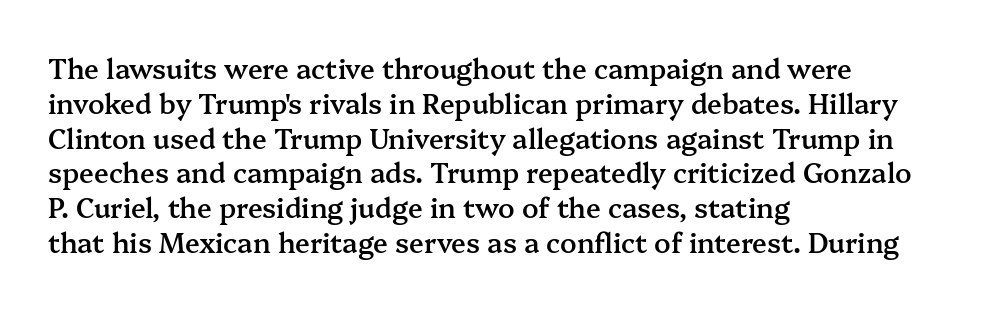
The image shows 27 px text type, upright; set left-aligned, normal line spacing (1.29x), normal letter spacing, not underlined.
